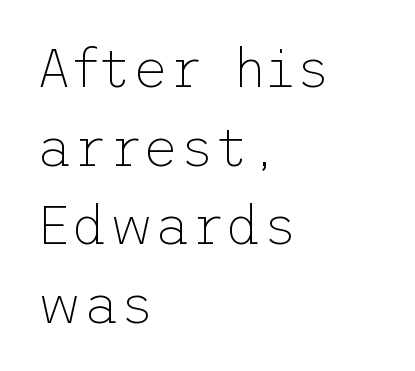
{"serif": "no", "italic": "no", "bold": "no", "weight": "thin", "width": "normal", "stroke_contrast": "low", "x_height": "medium", "underline": "no", "align": "left", "line_spacing": "normal", "line_spacing_ratio": 1.43, "letter_spacing": "normal", "letter_spacing_em": 0.0, "glyph_px": 55}
